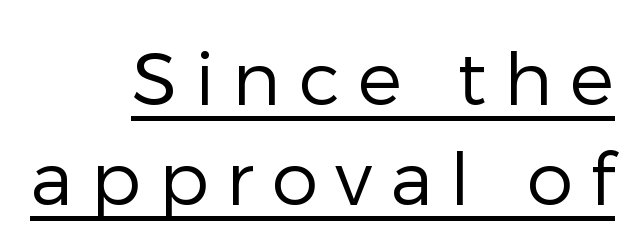
The passage shown has open, widely tracked lettering throughout. Horizontal alignment here is rightward, an uncommon choice for prose. A typesetter would call this proportional, since set widths differ per character. Is there an underline? Yes — a line sits under the letters.
